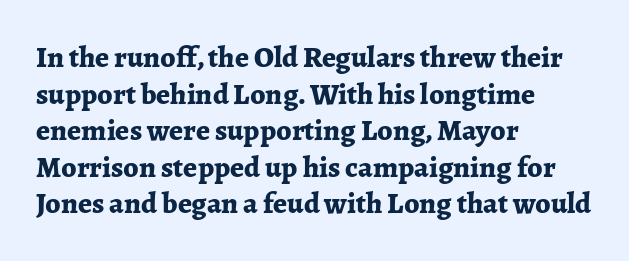
{"serif": "yes", "italic": "no", "bold": "yes", "weight": "bold", "width": "normal", "stroke_contrast": "low", "x_height": "medium", "monospaced": "no", "underline": "no", "align": "left", "line_spacing_ratio": 1.22, "letter_spacing": "normal", "letter_spacing_em": 0.0, "glyph_px": 30}
